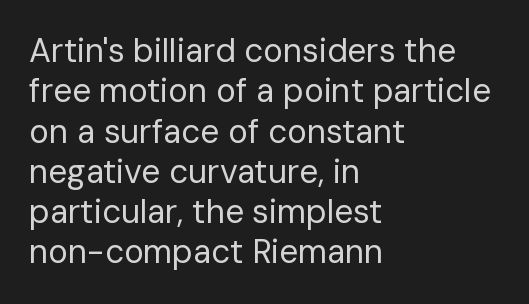
The image shows 33 px regular-weight sans-serif type, upright; set left-aligned, line spacing 1.22x, normal letter spacing, not underlined; low stroke contrast and a medium x-height.
